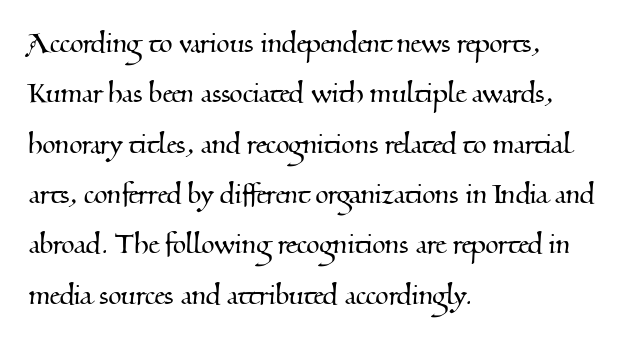
The passage shown stacks its lines at a standard gap. The area under the type is left untouched. Type style note: has serifs. The letters advance in unequal steps, a hallmark of proportional type. Compared with typical body copy, the letter spacing here is the same.
